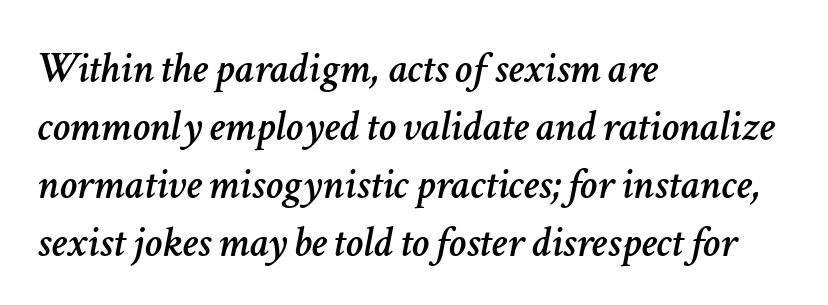
The image shows 44 px text type, italic (leaning right); set left-aligned, normal line spacing (1.32x), normal letter spacing, not underlined; low stroke contrast and a medium x-height.
